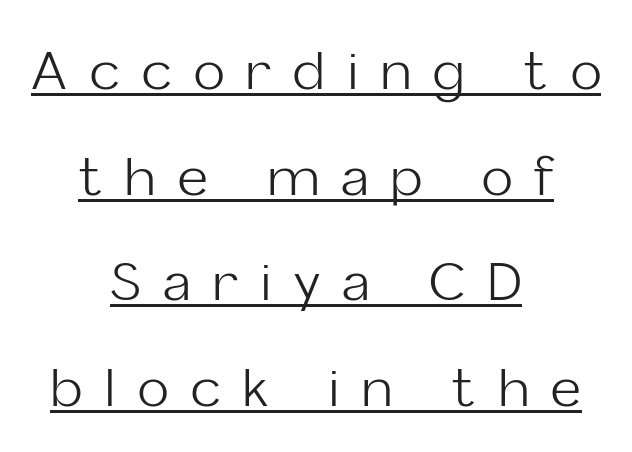
The image shows 52 px light sans-serif type, upright; set centered, loose line spacing (2.03x), unusually wide letter spacing (+0.43 em), underlined; low stroke contrast and a medium x-height.
